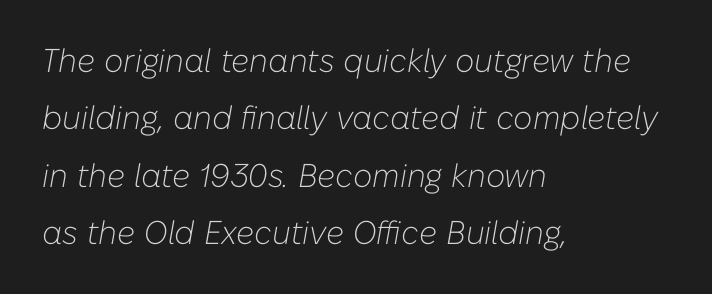
Horizontal alignment here is leftward, the default for most running prose. No word sits above an underline. When letters slant like this, we call the style italic. In terms of letterspacing, this is plain default setting.
